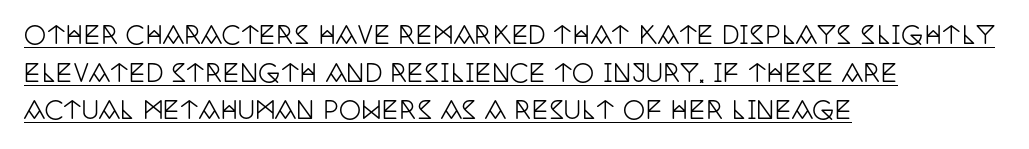
{"italic": "no", "underline": "yes", "align": "left", "line_spacing": "normal", "line_spacing_ratio": 1.51, "letter_spacing": "normal", "letter_spacing_em": 0.0, "glyph_px": 25}
